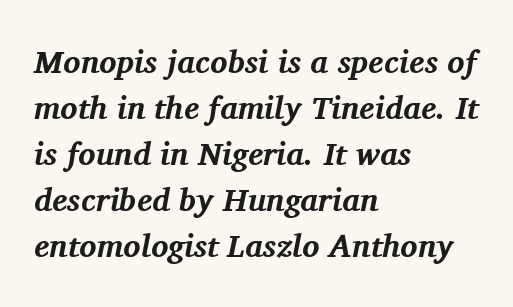
Q: Is the text bold? A: Yes.
Q: Is the text italic (slanted)? A: Yes, it leans right by about 11 degrees.
Q: Is the typeface a serif or a sans-serif typeface? A: Serif.
Q: Is the text underlined? A: No.
Q: How is the paragraph aligned? A: Left-aligned.
Q: Is the spacing between letters normal or unusually wide? A: Normal.
Q: Is the spacing between lines tight, normal or loose? A: Normal.
Q: Width (condensed, normal, or wide)? A: Normal.
Q: Stroke contrast? A: Medium.
Q: x-height? A: Medium.
Q: Monospaced? A: No.
